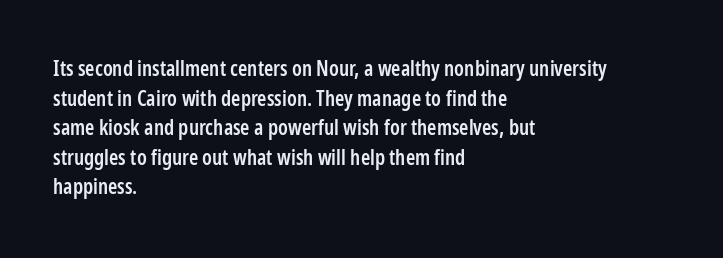
Q: Is the text bold? A: Semi-bold.
Q: Is the text italic (slanted)? A: No, it is upright.
Q: Is the text underlined? A: No.
Q: How is the paragraph aligned? A: Left-aligned.
Q: Is the spacing between letters normal or unusually wide? A: Normal.
Q: Is the spacing between lines tight, normal or loose? A: Normal.
